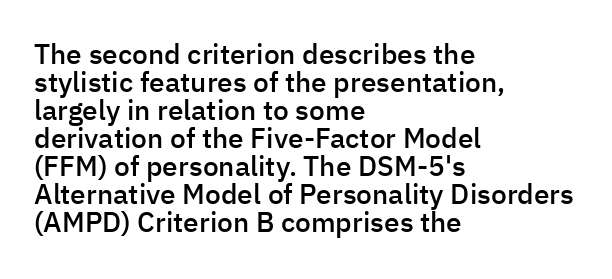
{"serif": "no", "italic": "no", "bold": "semi", "weight": "semibold", "width": "normal", "stroke_contrast": "low", "x_height": "medium", "monospaced": "no", "underline": "no", "align": "left", "line_spacing": "tight", "line_spacing_ratio": 1.0, "letter_spacing": "normal", "letter_spacing_em": 0.0, "glyph_px": 28}
